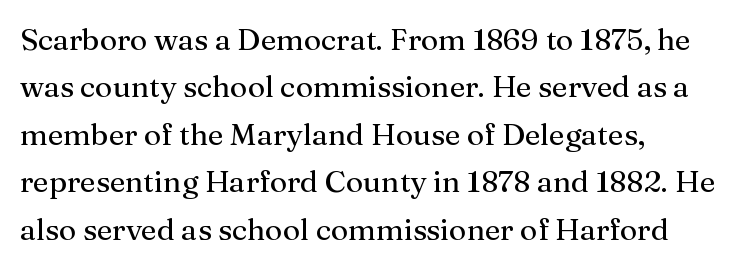
These lines are rendered in a variable-pitch font. These lines sit exactly where default settings would place them. Compared with typical body copy, the letter spacing here is the same. These lines stack with their left ends in a neat column.
